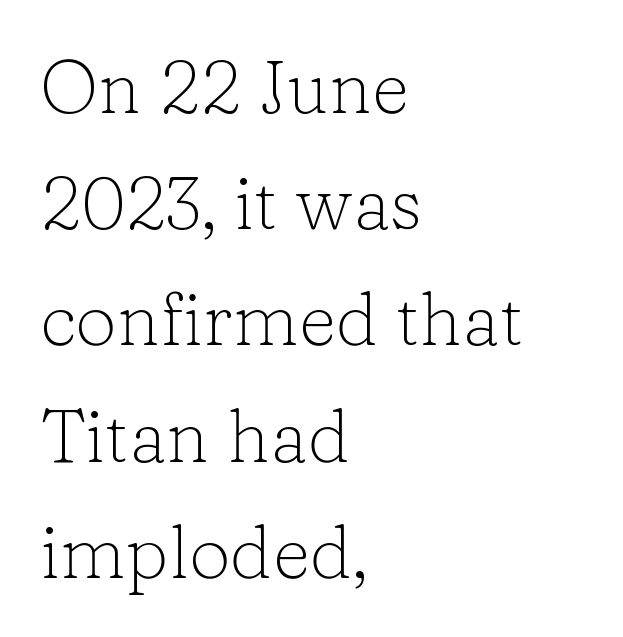
Q: Is the text bold? A: No.
Q: Is the text italic (slanted)? A: No, it is upright.
Q: Is the typeface a serif or a sans-serif typeface? A: Serif.
Q: Is the text underlined? A: No.
Q: How is the paragraph aligned? A: Left-aligned.
Q: Is the spacing between letters normal or unusually wide? A: Normal.
Q: Is the spacing between lines tight, normal or loose? A: Normal.
Q: Width (condensed, normal, or wide)? A: Normal.
Q: Stroke contrast? A: Low.
Q: x-height? A: Medium.
Q: Monospaced? A: No.
